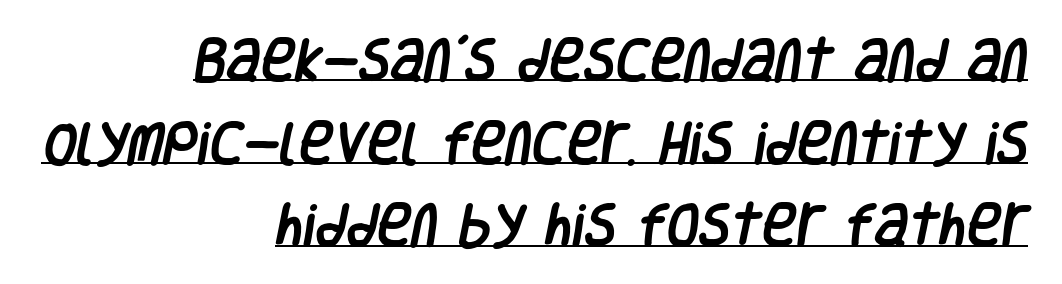
{"serif": "no", "width": "condensed", "stroke_contrast": "low", "x_height": "large", "monospaced": "no", "underline": "yes", "align": "right", "line_spacing_ratio": 1.76, "letter_spacing": "normal", "letter_spacing_em": 0.0, "glyph_px": 47}
